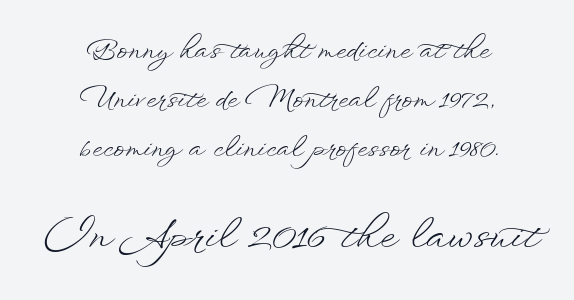
The image shows 39 px light, wide type; set centered, line spacing 1.88x, normal letter spacing, not underlined; the second (bottom) block is 1.5x larger; low stroke contrast and a small x-height.
